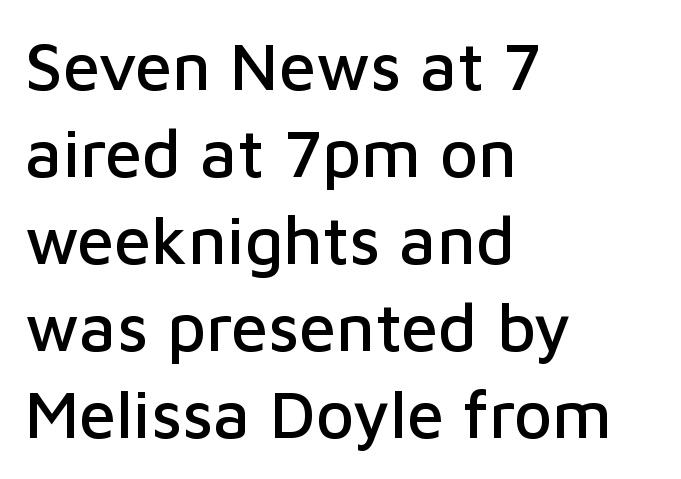
The image shows 67 px sans-serif type, upright; set left-aligned, normal line spacing (1.3x), normal letter spacing, not underlined; low stroke contrast and a medium x-height.
